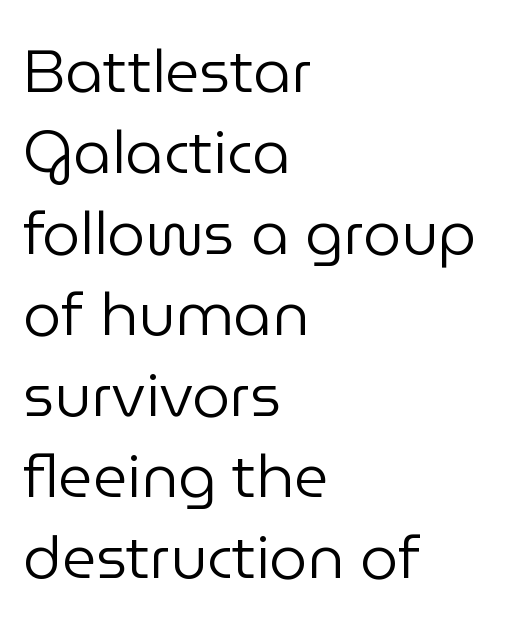
Q: Is the text bold? A: No.
Q: Is the text italic (slanted)? A: No, it is upright.
Q: Is the typeface a serif or a sans-serif typeface? A: Sans-serif.
Q: Is the text underlined? A: No.
Q: How is the paragraph aligned? A: Left-aligned.
Q: Is the spacing between letters normal or unusually wide? A: Normal.
Q: Is the spacing between lines tight, normal or loose? A: Normal.
Q: Width (condensed, normal, or wide)? A: Normal.
Q: Stroke contrast? A: Low.
Q: x-height? A: Medium.
Q: Monospaced? A: No.
